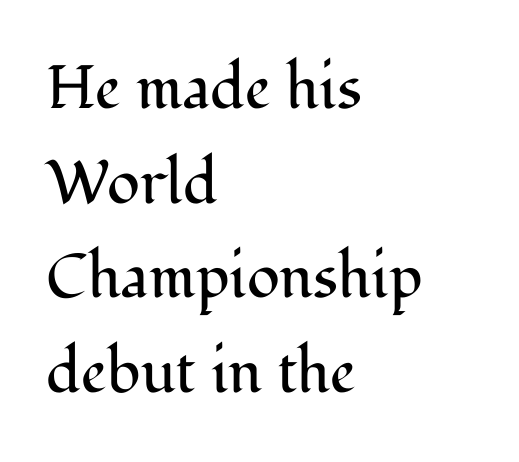
{"serif": "yes", "italic": "no", "bold": "no", "weight": "regular", "width": "normal", "stroke_contrast": "medium", "x_height": "medium", "monospaced": "no", "underline": "no", "align": "left", "line_spacing": "normal", "line_spacing_ratio": 1.55, "letter_spacing": "normal", "letter_spacing_em": 0.0, "glyph_px": 61}
